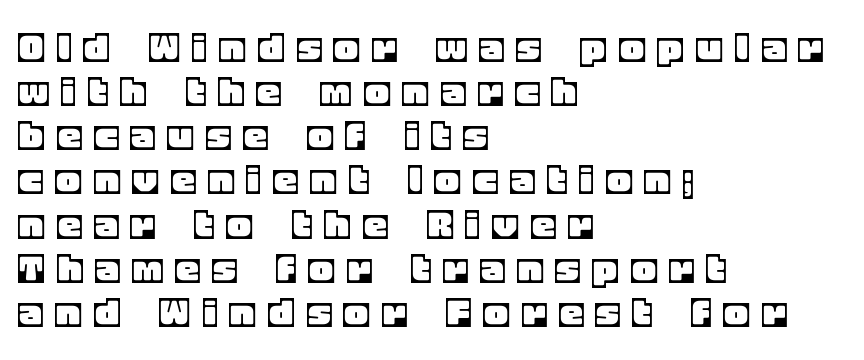
Compared with a centered layout, this one pins lines to the left instead. The font's upright variant was chosen for this text. Vertical spacing — tight. Loose tracking; the words dissolve into strings of separated letters. Proportional: the letters do not fall into vertical columns. The passage shown is not underscored anywhere.
